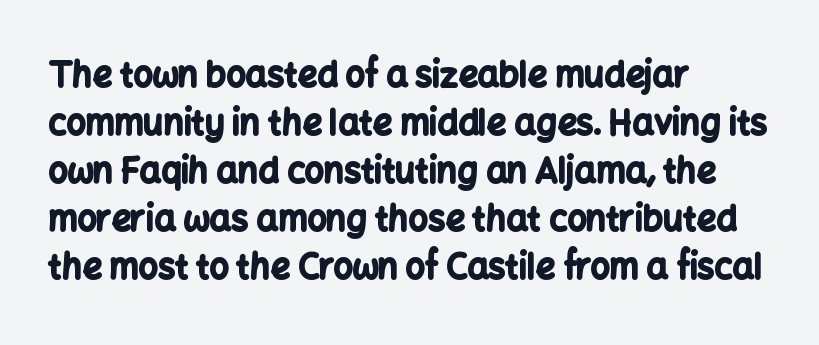
Every row of glyphs begins at an identical x-position on the left. The tracking reads as untouched default to a designer's eye. The designer left line spacing at the default. Anything drawn beneath the words? Only blank space. Type style note: lacks serifs.
